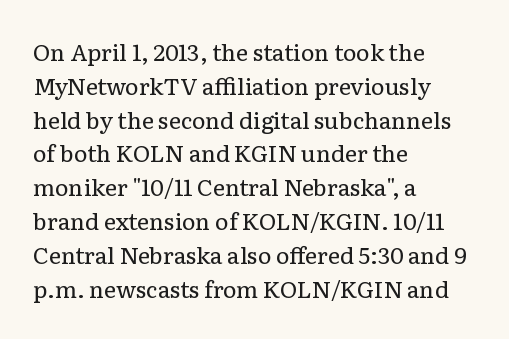
The image shows 23 px text type, upright; set left-aligned, normal line spacing (1.47x), normal letter spacing, not underlined.
